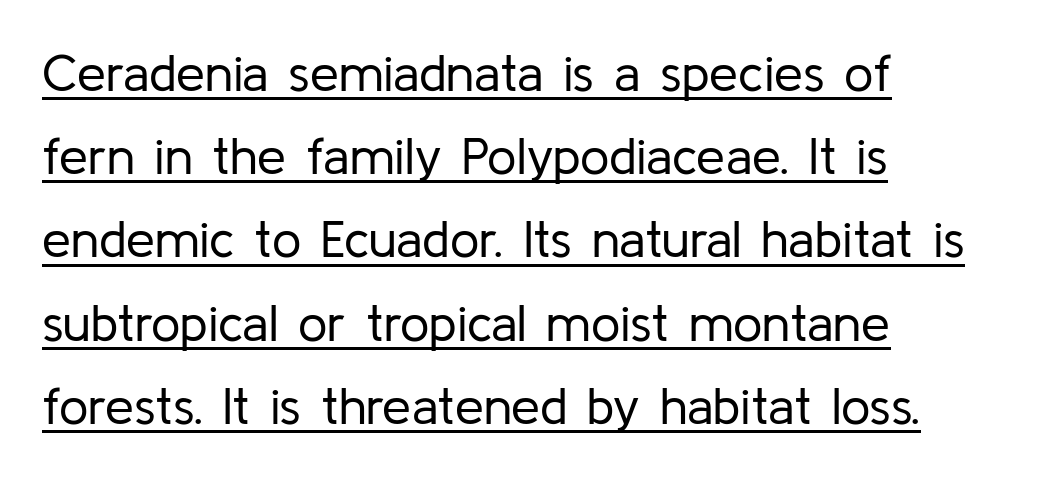
The image shows 52 px regular-weight sans-serif type, upright; set left-aligned, normal line spacing (1.6x), normal letter spacing, underlined; low stroke contrast and a medium x-height.
